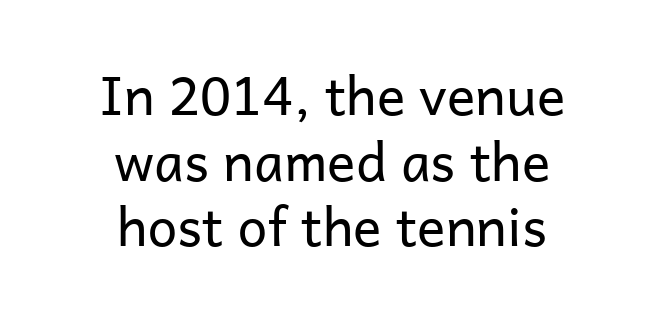
Ascenders rise straight up at ninety degrees. In terms of letterform style, serifs are entirely absent. No chunkiness to these letters — they're not bold. Each row of text sits above clean, open space. Spacing verdict: proportional, widths tailored to each character. The lines in this sample share a center point and differ in where they start and stop.
